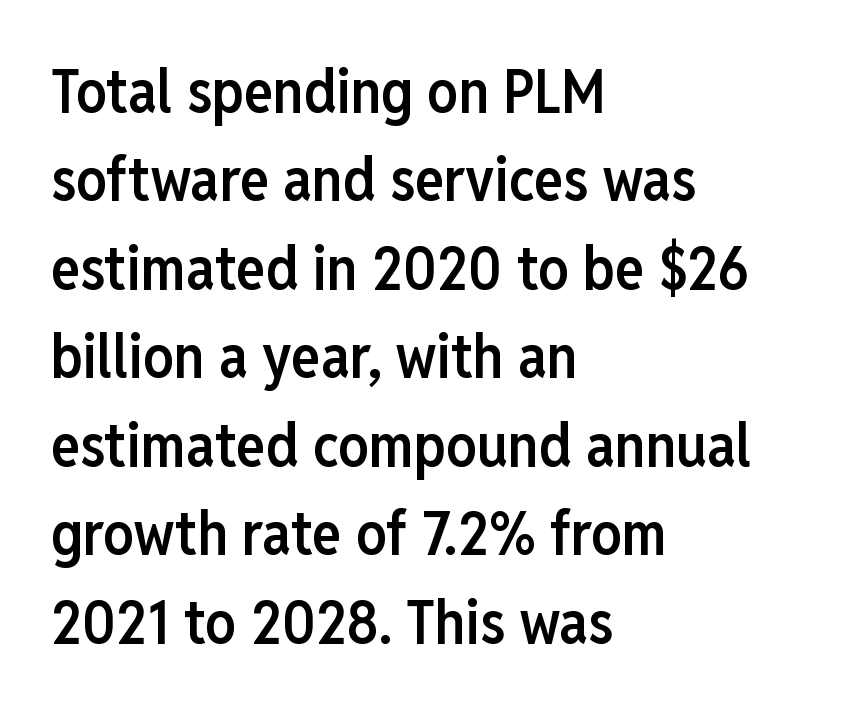
The image shows 61 px semibold, condensed sans-serif type, upright; set left-aligned, normal line spacing (1.45x), normal letter spacing, not underlined; low stroke contrast and a medium x-height.
